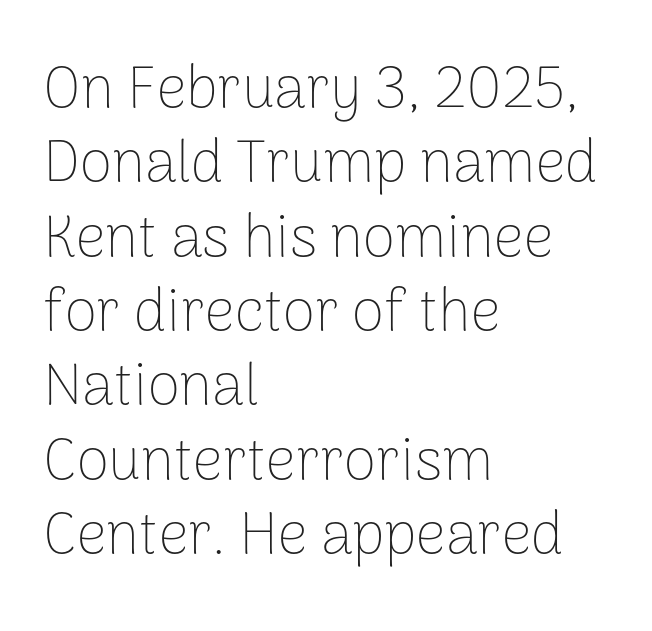
Q: Is the text bold? A: No.
Q: Is the text italic (slanted)? A: No, it is upright.
Q: Is the typeface a serif or a sans-serif typeface? A: Sans-serif.
Q: Is the text underlined? A: No.
Q: How is the paragraph aligned? A: Left-aligned.
Q: Is the spacing between letters normal or unusually wide? A: Normal.
Q: Is the spacing between lines tight, normal or loose? A: Normal.
Q: Width (condensed, normal, or wide)? A: Normal.
Q: Stroke contrast? A: Low.
Q: x-height? A: Medium.
Q: Monospaced? A: No.
